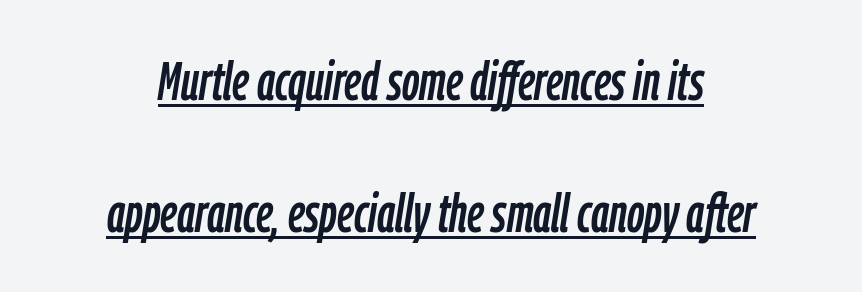
Q: Is the text italic (slanted)? A: Yes, it leans right by about 9 degrees.
Q: Is the text underlined? A: Yes.
Q: How is the paragraph aligned? A: Centered.
Q: Is the spacing between letters normal or unusually wide? A: Normal.
Q: Is the spacing between lines tight, normal or loose? A: Loose.
Q: Width (condensed, normal, or wide)? A: Condensed.
Q: Stroke contrast? A: Low.
Q: x-height? A: Medium.
Q: Monospaced? A: No.
